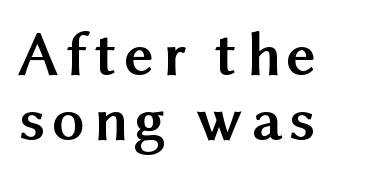
Q: Is the text bold? A: Yes.
Q: Is the text italic (slanted)? A: No, it is upright.
Q: Is the typeface a serif or a sans-serif typeface? A: Sans-serif.
Q: Is the text underlined? A: No.
Q: How is the paragraph aligned? A: Left-aligned.
Q: Is the spacing between lines tight, normal or loose? A: Tight.
Q: Width (condensed, normal, or wide)? A: Normal.
Q: Stroke contrast? A: Medium.
Q: x-height? A: Medium.
Q: Monospaced? A: No.
